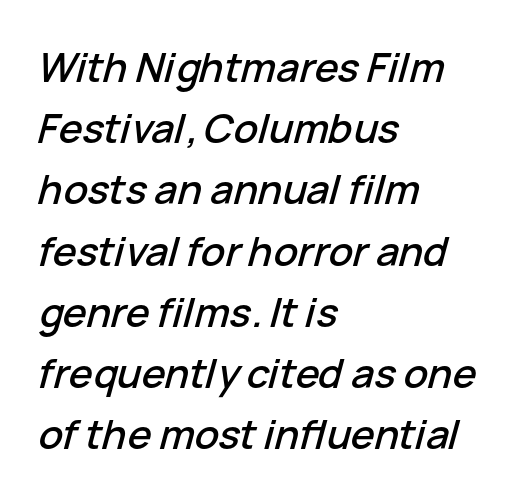
Q: Is the text italic (slanted)? A: Yes, it leans right by about 15 degrees.
Q: Is the text underlined? A: No.
Q: How is the paragraph aligned? A: Left-aligned.
Q: Is the spacing between letters normal or unusually wide? A: Normal.
Q: Is the spacing between lines tight, normal or loose? A: Normal.
Q: Width (condensed, normal, or wide)? A: Normal.
Q: Stroke contrast? A: Low.
Q: x-height? A: Medium.
Q: Monospaced? A: No.
